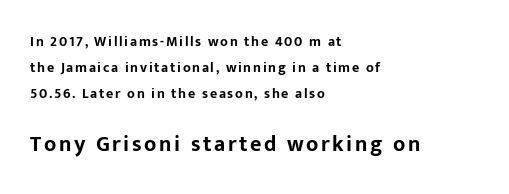
Q: Is the text bold? A: Yes.
Q: Is the text italic (slanted)? A: No, it is upright.
Q: Is the text underlined? A: No.
Q: How is the paragraph aligned? A: Left-aligned.
Q: Which block of text is set in a larger size, the first (top) or the second (bottom)? A: The second (bottom) one.
